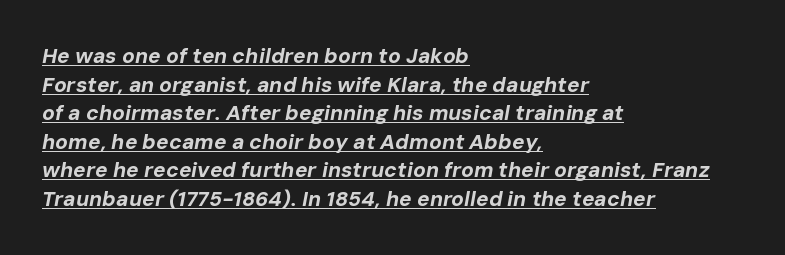
The image shows 21 px bold type, italic (leaning right); set left-aligned, normal line spacing (1.36x), normal letter spacing, underlined.
